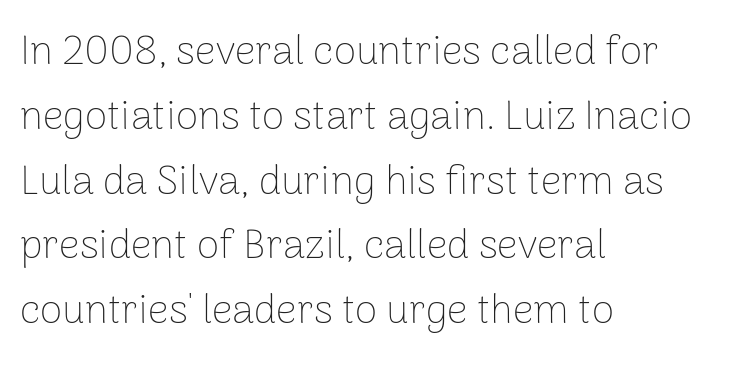
Character widths vary here, with narrow letters taking less room than wide ones. Underlining? Definitely not there. Observe the ordinary spacing: letters are neighbours, not strangers. The typography opts for an upright posture over an oblique one. The typeface has the unassuming heft of standard copy or less. Compared with typical paragraphs, the rows here are spaced about the same.
